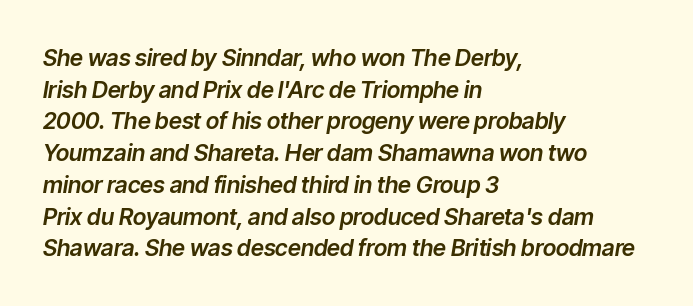
{"italic": "yes", "lean": "right", "slant_degrees": 9, "underline": "no", "align": "left", "line_spacing": "normal", "line_spacing_ratio": 1.38, "letter_spacing": "normal", "letter_spacing_em": 0.0, "glyph_px": 23}
